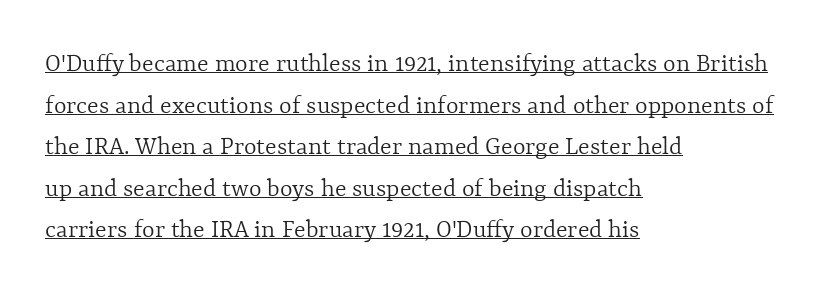
{"italic": "no", "bold": "no", "underline": "yes", "align": "left", "line_spacing": "normal", "line_spacing_ratio": 1.54, "letter_spacing": "normal", "letter_spacing_em": 0.0, "glyph_px": 27}
